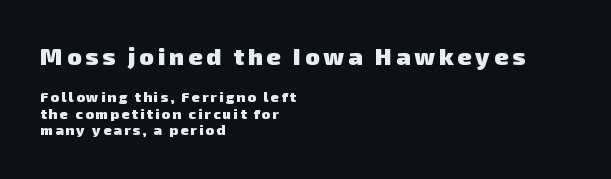
The area under the type is left untouched. Pretty heavy lettering here — definitely bold. Which chunk is bigger? The first one — the top block dwarfs the bottom. The lines in this sample share a left origin and differ only in where they stop.
